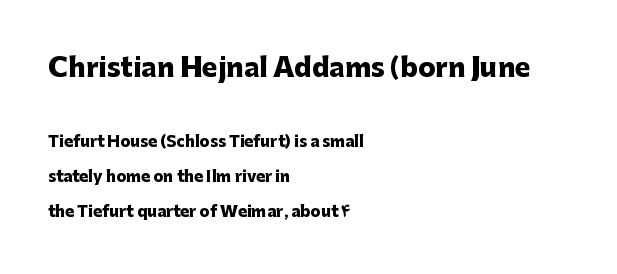
Q: Is the text bold? A: Yes.
Q: Is the text italic (slanted)? A: No, it is upright.
Q: Is the text underlined? A: No.
Q: How is the paragraph aligned? A: Left-aligned.
Q: Is the spacing between letters normal or unusually wide? A: Normal.
Q: Is the spacing between lines tight, normal or loose? A: Loose.
Q: Which block of text is set in a larger size, the first (top) or the second (bottom)? A: The first (top) one.
